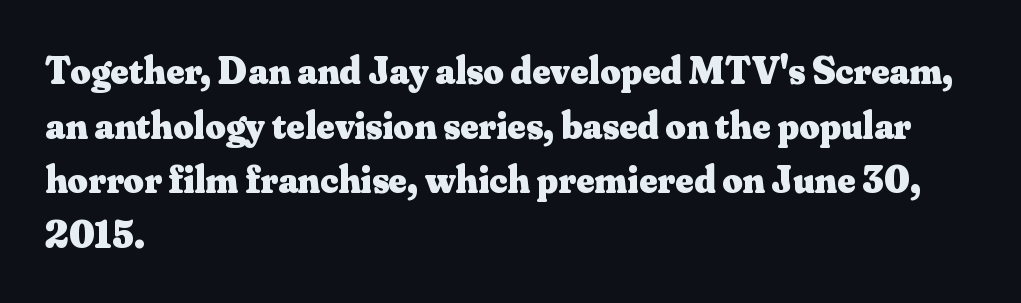
{"serif": "yes", "italic": "no", "bold": "yes", "weight": "heavy", "width": "normal", "stroke_contrast": "medium", "x_height": "small", "monospaced": "no", "underline": "no", "align": "left", "line_spacing": "normal", "line_spacing_ratio": 1.4, "letter_spacing": "normal", "letter_spacing_em": 0.0, "glyph_px": 39}
